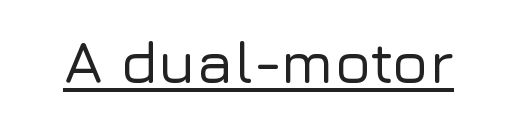
The image shows 60 px sans-serif type, upright; set normal letter spacing, underlined; low stroke contrast and a medium x-height.
